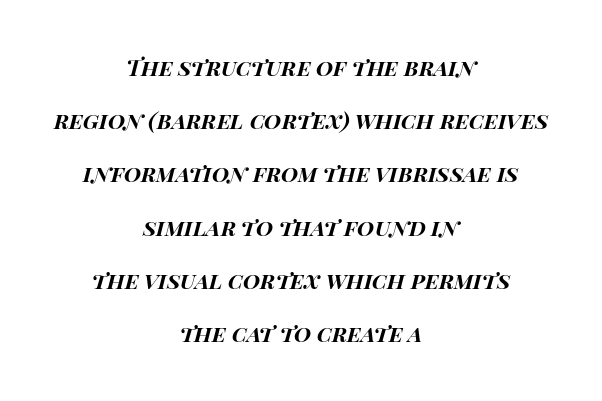
Check under the words: just untouched page. The passage shown leans; its letterforms are oblique. Is the letter spacing exaggerated? No — it looks like the ordinary default. The sample has been set heavy, in full bold. One-word summary of the alignment: center.
